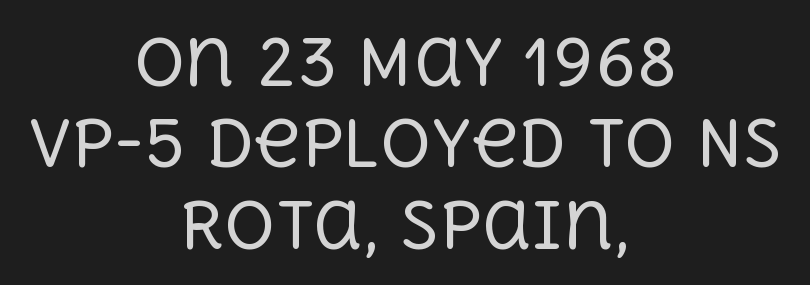
Q: Is the text bold? A: No.
Q: Is the text italic (slanted)? A: No, it is upright.
Q: Is the typeface a serif or a sans-serif typeface? A: Serif.
Q: Is the text underlined? A: No.
Q: How is the paragraph aligned? A: Centered.
Q: Is the spacing between letters normal or unusually wide? A: Normal.
Q: Is the spacing between lines tight, normal or loose? A: Normal.
Q: Width (condensed, normal, or wide)? A: Normal.
Q: x-height? A: Large.
Q: Monospaced? A: No.
